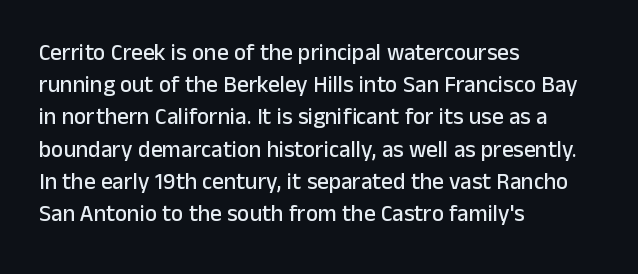
The image shows 23 px text type, upright; set left-aligned, normal line spacing (1.4x), normal letter spacing, not underlined.
